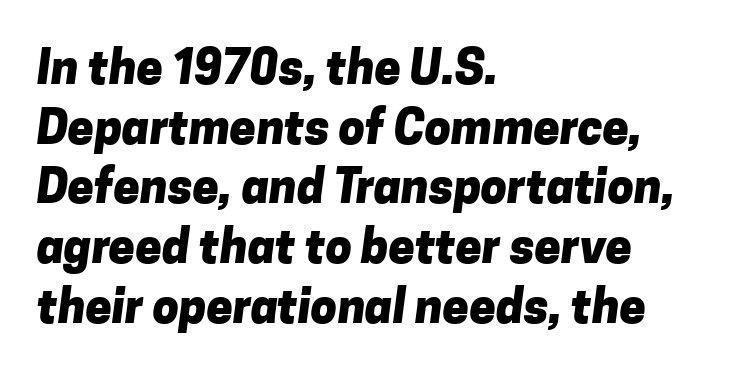
Is this a sans? Yes — the strokes have no serifs. Its strokes are broad and dark, the hallmark of bold type. Students, note that the glyphs here touch the page at normal intervals. This sample has the flowing, uneven cadence of proportional lettering. How would I describe the line gaps? Plain and ordinary.
